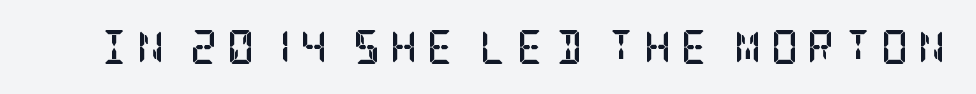
Posture: upright roman. Compared with an ordinary text face, these strokes are far heavier — a full bold. Bare-footed words on every line. The tracking jumps out immediately: characters are airy and widely separated. Is this a sans? No — the strokes have serifs.
